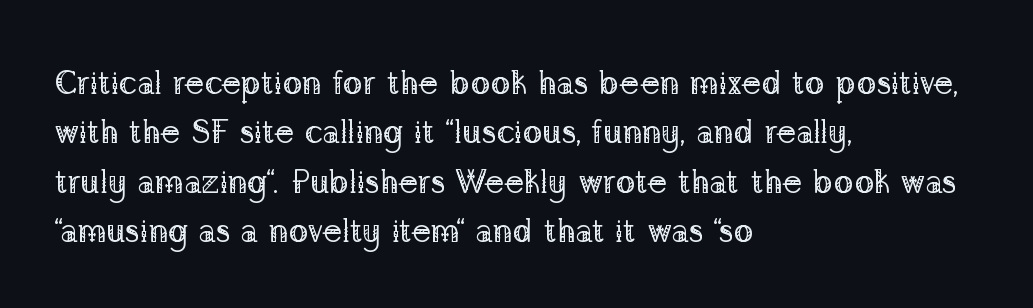
The image shows 33 px regular-weight serif type, upright; set left-aligned, normal line spacing (1.5x), normal letter spacing, not underlined; low stroke contrast and a medium x-height.
